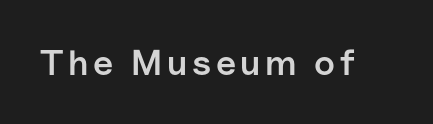
{"serif": "no", "italic": "no", "bold": "semi", "weight": "semibold", "width": "normal", "stroke_contrast": "low", "x_height": "medium", "monospaced": "no", "underline": "no", "glyph_px": 36}
